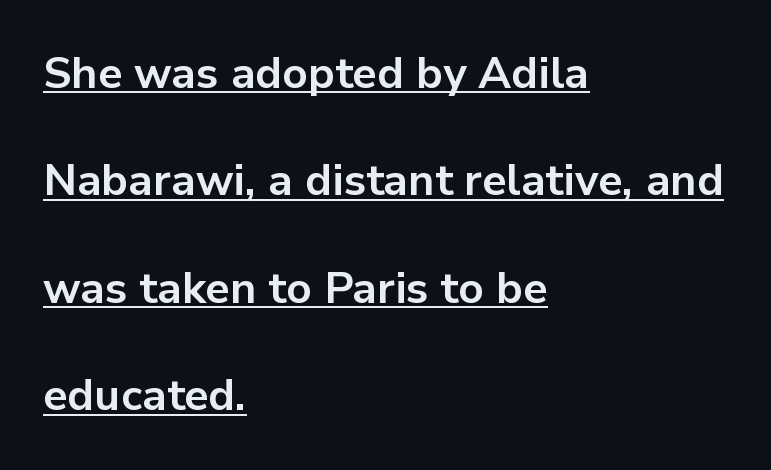
{"serif": "no", "italic": "no", "bold": "yes", "weight": "bold", "width": "normal", "stroke_contrast": "low", "x_height": "medium", "monospaced": "no", "underline": "yes", "align": "left", "line_spacing": "loose", "line_spacing_ratio": 2.44, "letter_spacing": "normal", "letter_spacing_em": 0.0, "glyph_px": 44}
